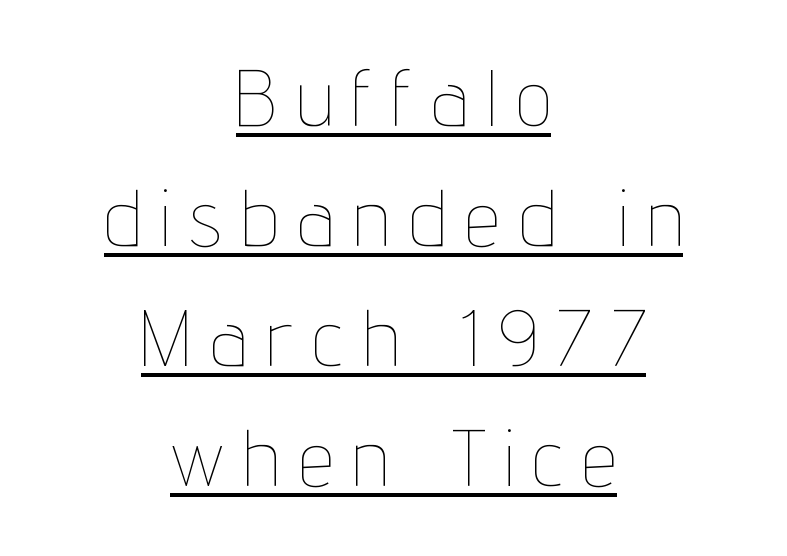
Q: Is the text bold? A: No.
Q: Is the text italic (slanted)? A: No, it is upright.
Q: Is the text underlined? A: Yes.
Q: How is the paragraph aligned? A: Centered.
Q: Is the spacing between letters normal or unusually wide? A: Unusually wide.
Q: Is the spacing between lines tight, normal or loose? A: Normal.
Q: Width (condensed, normal, or wide)? A: Condensed.
Q: Stroke contrast? A: Low.
Q: x-height? A: Medium.
Q: Monospaced? A: No.
